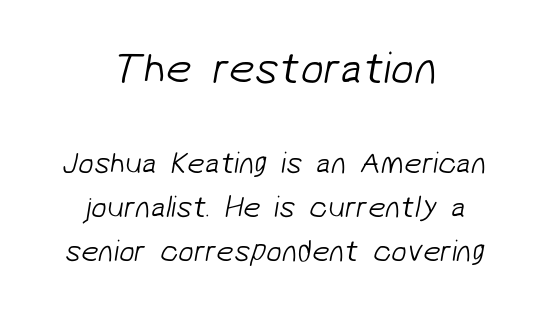
Bold? No — there's no thickening of the strokes. The rendering shows plain stroke endings on the letterforms — a sans-serif design. The face used here is proportionally spaced, like ordinary book or web type. Whoever set this chose a conventional vertical rhythm.
